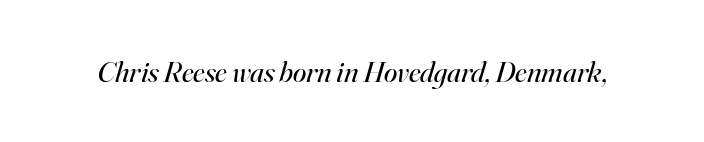
Quick note: italic. Ink coverage per letter is moderate at most. Caption: standard tracking, unaltered. Descenders are the only things crossing below the line. Think of a printed novel: that variable character pitch is what you see here.
